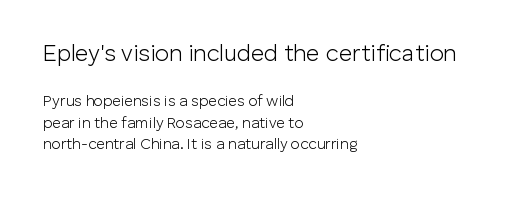
The image shows 23 px text type, upright; set left-aligned, normal line spacing (1.43x), normal letter spacing, not underlined; the first (top) block is 1.53x larger.
